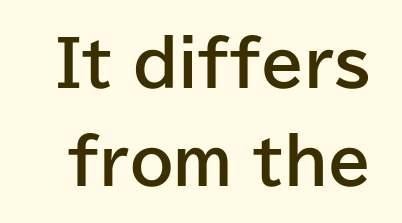
Q: Is the text bold? A: Yes.
Q: Is the text italic (slanted)? A: No, it is upright.
Q: Is the typeface a serif or a sans-serif typeface? A: Sans-serif.
Q: Is the text underlined? A: No.
Q: Is the spacing between letters normal or unusually wide? A: Normal.
Q: Is the spacing between lines tight, normal or loose? A: Normal.
Q: Width (condensed, normal, or wide)? A: Normal.
Q: Stroke contrast? A: Low.
Q: x-height? A: Medium.
Q: Monospaced? A: No.
